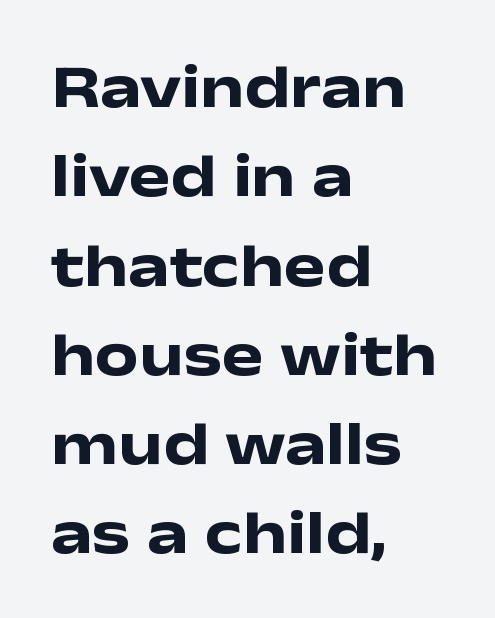
{"serif": "no", "italic": "no", "bold": "yes", "weight": "heavy", "width": "wide", "stroke_contrast": "low", "x_height": "medium", "monospaced": "no", "underline": "no", "align": "left", "line_spacing": "normal", "line_spacing_ratio": 1.44, "letter_spacing": "normal", "letter_spacing_em": 0.0, "glyph_px": 62}
